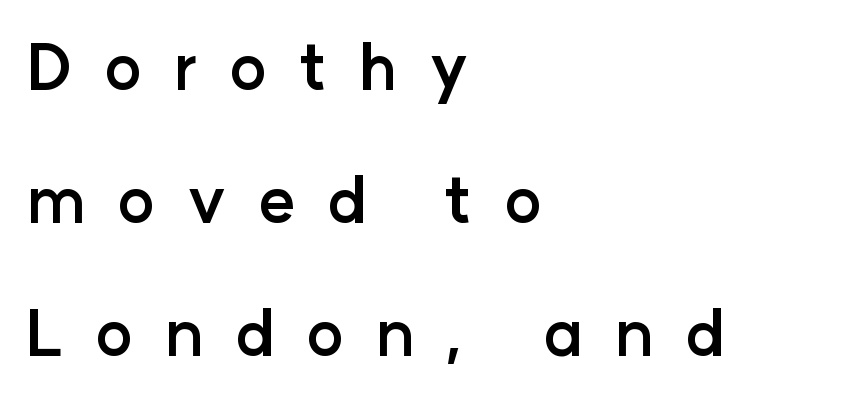
Q: Is the text bold? A: Yes.
Q: Is the text italic (slanted)? A: No, it is upright.
Q: Is the typeface a serif or a sans-serif typeface? A: Sans-serif.
Q: Is the text underlined? A: No.
Q: How is the paragraph aligned? A: Left-aligned.
Q: Is the spacing between letters normal or unusually wide? A: Unusually wide.
Q: Is the spacing between lines tight, normal or loose? A: Loose.
Q: Width (condensed, normal, or wide)? A: Normal.
Q: Stroke contrast? A: Low.
Q: x-height? A: Medium.
Q: Monospaced? A: No.
